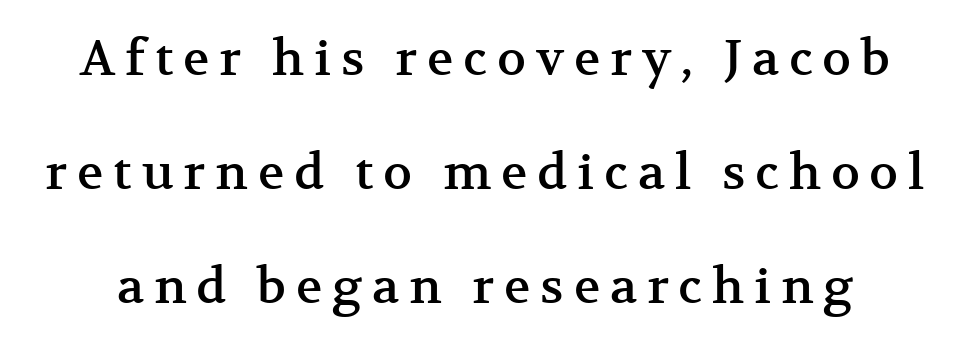
Q: Is the text italic (slanted)? A: No, it is upright.
Q: Is the typeface a serif or a sans-serif typeface? A: Serif.
Q: Is the text underlined? A: No.
Q: Is the spacing between letters normal or unusually wide? A: Unusually wide.
Q: Is the spacing between lines tight, normal or loose? A: Loose.
Q: Width (condensed, normal, or wide)? A: Normal.
Q: Stroke contrast? A: Medium.
Q: x-height? A: Medium.
Q: Monospaced? A: No.
